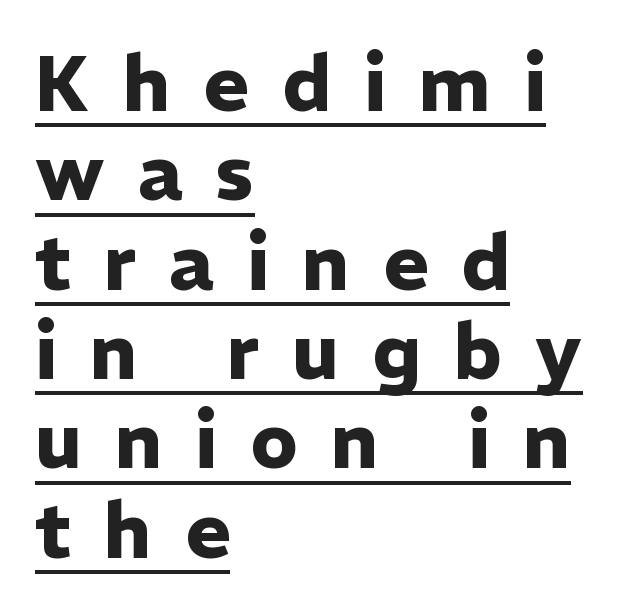
{"serif": "no", "italic": "no", "bold": "yes", "weight": "heavy", "width": "normal", "stroke_contrast": "low", "x_height": "medium", "monospaced": "no", "underline": "yes", "align": "left", "line_spacing_ratio": 1.16, "letter_spacing": "wide", "letter_spacing_em": 0.43, "glyph_px": 77}
